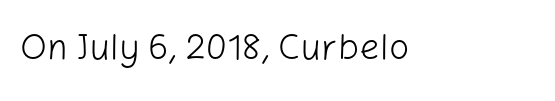
The image shows 36 px light sans-serif type, upright; set normal letter spacing, not underlined; low stroke contrast and a medium x-height.
